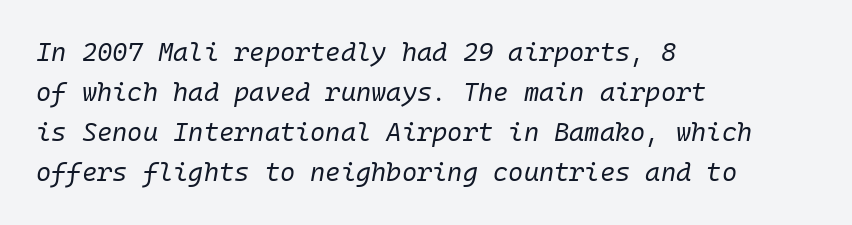
Q: Is the text bold? A: No.
Q: Is the text italic (slanted)? A: Yes, it leans right by about 10 degrees.
Q: Is the text underlined? A: No.
Q: How is the paragraph aligned? A: Left-aligned.
Q: Is the spacing between letters normal or unusually wide? A: Normal.
Q: Is the spacing between lines tight, normal or loose? A: Normal.
